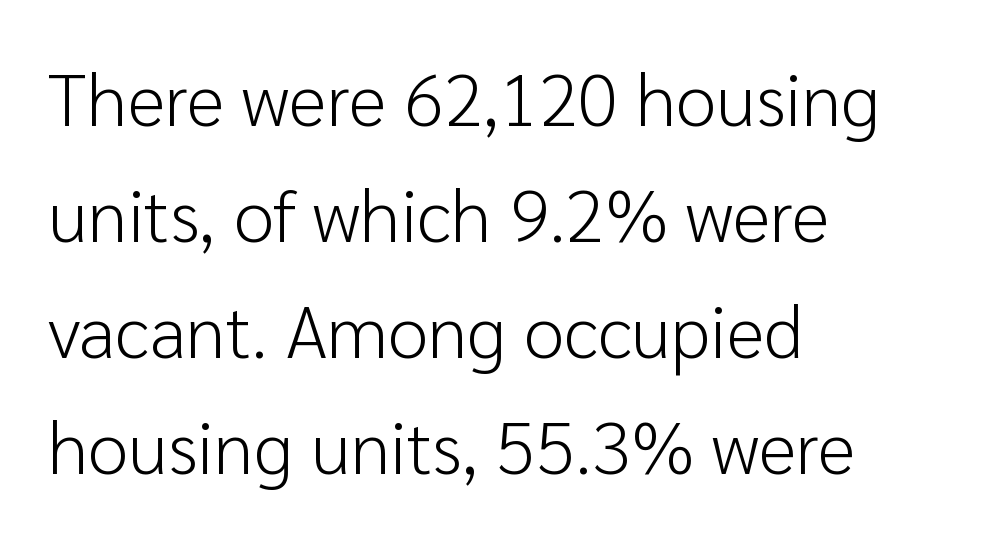
Are there feet on the stems? There aren't — it's a sans. Spacing between characters is what you'd get straight out of the box. A roman cut, with each character standing at attention. Each letter keeps its own natural width here, so spacing adapts to shape. Is there much room between lines? A standard amount, neither cramped nor airy.
